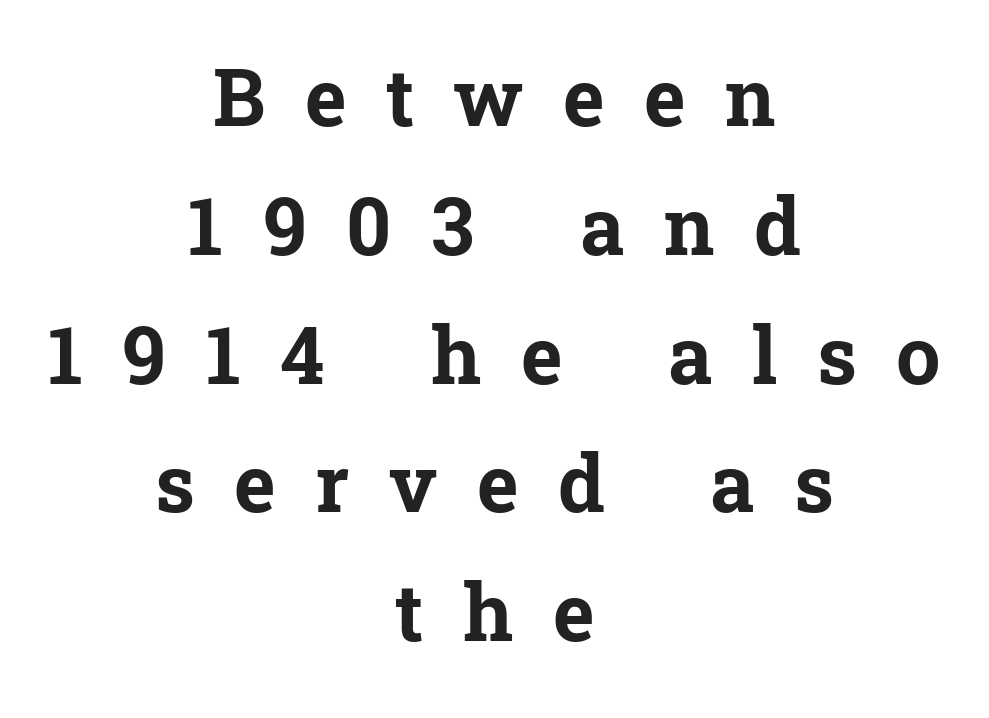
Q: Is the text bold? A: Yes.
Q: Is the text italic (slanted)? A: No, it is upright.
Q: Is the typeface a serif or a sans-serif typeface? A: Serif.
Q: Is the text underlined? A: No.
Q: How is the paragraph aligned? A: Centered.
Q: Is the spacing between letters normal or unusually wide? A: Unusually wide.
Q: Is the spacing between lines tight, normal or loose? A: Normal.
Q: Width (condensed, normal, or wide)? A: Normal.
Q: Stroke contrast? A: Low.
Q: x-height? A: Medium.
Q: Monospaced? A: No.
